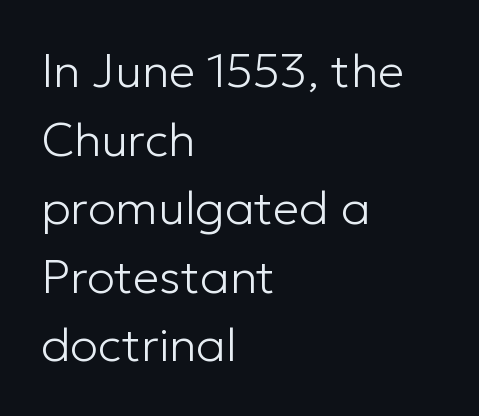
Q: Is the text bold? A: No.
Q: Is the text italic (slanted)? A: No, it is upright.
Q: Is the typeface a serif or a sans-serif typeface? A: Sans-serif.
Q: Is the text underlined? A: No.
Q: How is the paragraph aligned? A: Left-aligned.
Q: Is the spacing between letters normal or unusually wide? A: Normal.
Q: Is the spacing between lines tight, normal or loose? A: Normal.
Q: Width (condensed, normal, or wide)? A: Normal.
Q: Stroke contrast? A: Low.
Q: x-height? A: Medium.
Q: Monospaced? A: No.
